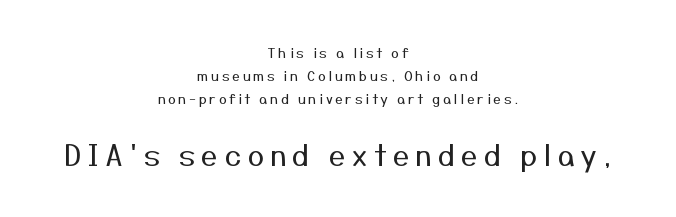
The passage is arranged like a title page — every line centered. The passage shown stacks its lines at a standard gap. Typesetter's note — lower block bumped up in size, upper block left smaller. Each row of text sits above clean, open space.
